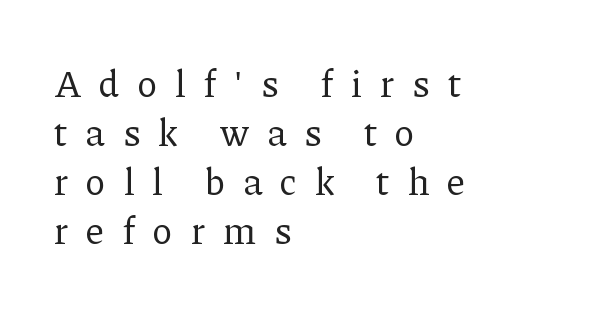
The image shows 38 px regular-weight serif type, upright; set left-aligned, normal line spacing (1.29x), unusually wide letter spacing (+0.48 em), not underlined; low stroke contrast and a medium x-height.
